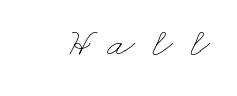
The string is rendered with underlining switched off. There is plenty of visible air inserted between adjacent glyphs. Looks like regular typesetting: each glyph gets only the width it needs. Compared with a typical body face, this is equally light or lighter still.
